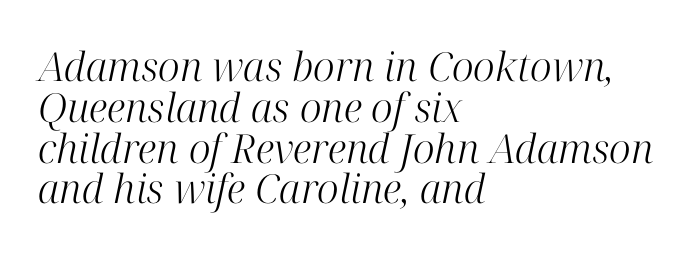
A typesetter would label this face a serif. A typesetter would call this zero additional tracking. Only glyphs here, with clear space below each row. Spacing verdict: proportional, widths tailored to each character.
